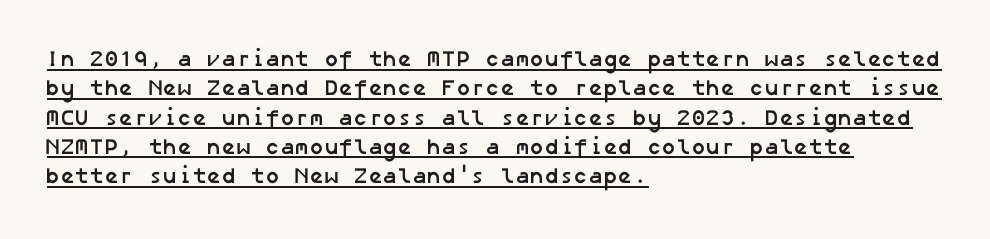
Q: Is the text bold? A: Yes.
Q: Is the text underlined? A: Yes.
Q: How is the paragraph aligned? A: Left-aligned.
Q: Is the spacing between letters normal or unusually wide? A: Normal.
Q: Is the spacing between lines tight, normal or loose? A: Normal.
